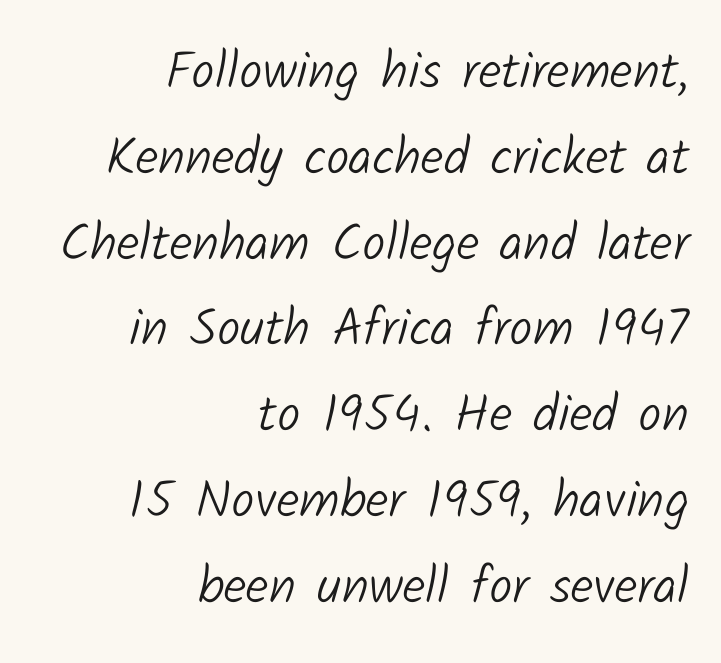
A bare baseline throughout the passage. What stands out about the letter spacing? Nothing — it is the standard amount. Compared with a typical body face, this is equally light or lighter still. A typesetter would call this proportional, since set widths differ per character. Compared with typical paragraphs, the rows here are spaced about the same.
